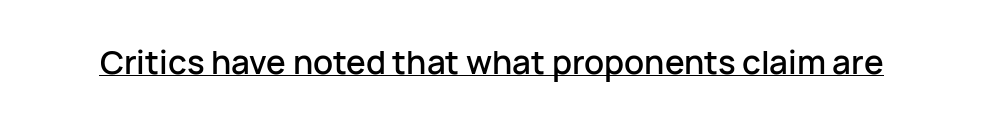
{"serif": "no", "italic": "no", "width": "normal", "stroke_contrast": "low", "x_height": "medium", "monospaced": "no", "underline": "yes", "letter_spacing": "normal", "letter_spacing_em": 0.0, "glyph_px": 33}
